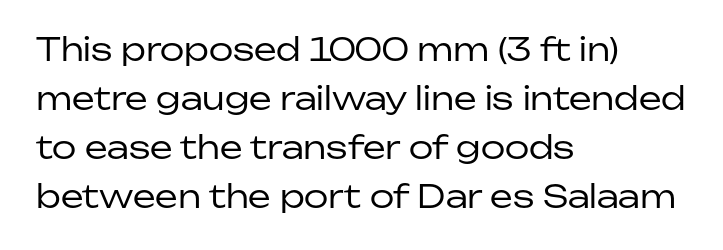
Q: Is the text bold? A: No.
Q: Is the text italic (slanted)? A: No, it is upright.
Q: Is the typeface a serif or a sans-serif typeface? A: Sans-serif.
Q: Is the text underlined? A: No.
Q: How is the paragraph aligned? A: Left-aligned.
Q: Is the spacing between letters normal or unusually wide? A: Normal.
Q: Is the spacing between lines tight, normal or loose? A: Normal.
Q: Width (condensed, normal, or wide)? A: Normal.
Q: Stroke contrast? A: Low.
Q: x-height? A: Medium.
Q: Monospaced? A: No.
